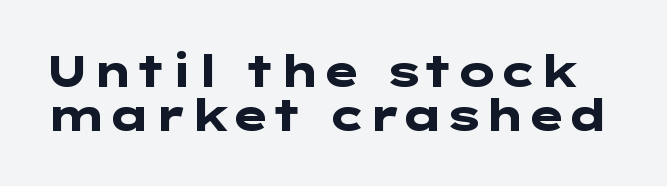
The image shows 43 px heavy, wide sans-serif type, upright; set tight line spacing (1.02x), normal letter spacing, not underlined; low stroke contrast and a medium x-height.
